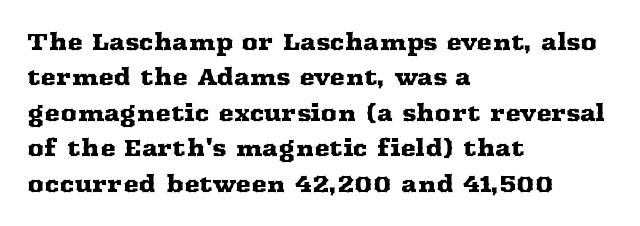
{"italic": "no", "underline": "no", "align": "left", "line_spacing": "normal", "line_spacing_ratio": 1.54, "letter_spacing": "normal", "letter_spacing_em": 0.0, "glyph_px": 23}
